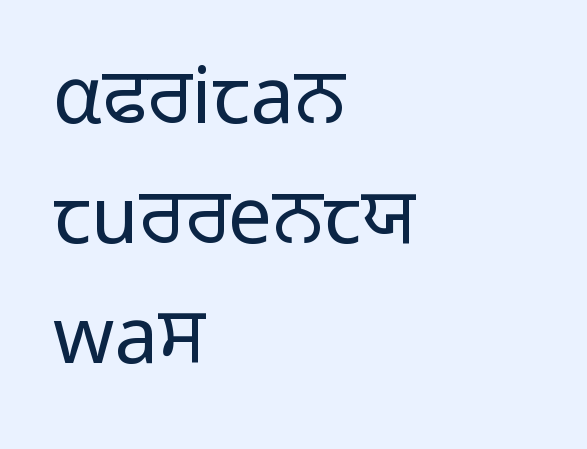
Layout note: lines flush left. Style check: upright. Each word holds together tightly as a unit, with standard inter-letter gaps. Baseline-to-baseline distance is the conventional proportion of letter height. A light-to-regular cut is what we see here.
